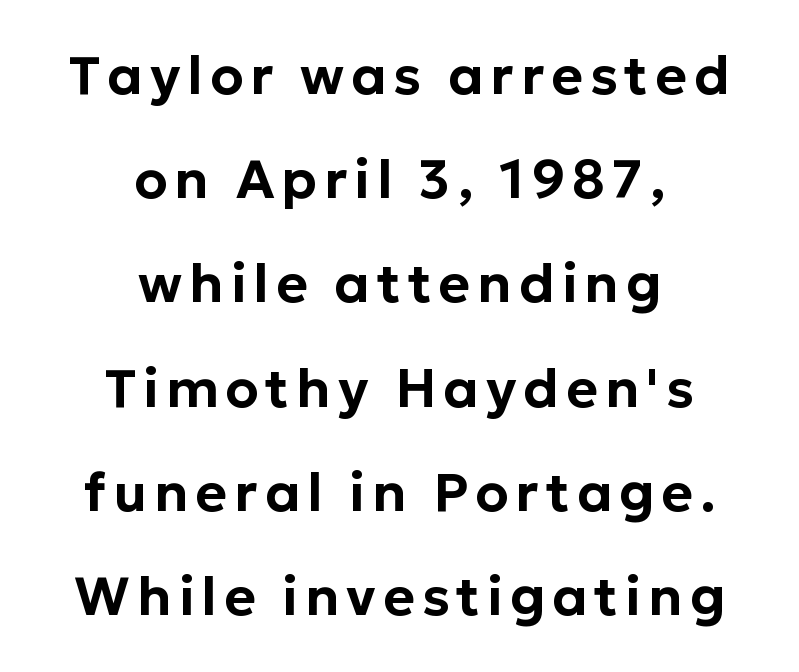
{"serif": "no", "italic": "no", "width": "normal", "stroke_contrast": "low", "x_height": "medium", "monospaced": "no", "underline": "no", "align": "center", "line_spacing": "loose", "line_spacing_ratio": 1.93, "glyph_px": 54}
